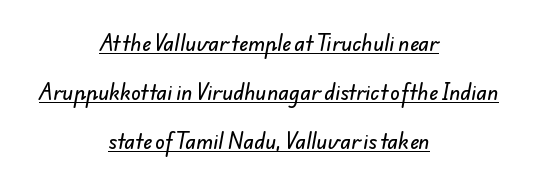
Q: Is the text underlined? A: Yes.
Q: How is the paragraph aligned? A: Centered.
Q: Is the spacing between letters normal or unusually wide? A: Normal.
Q: Is the spacing between lines tight, normal or loose? A: Loose.
